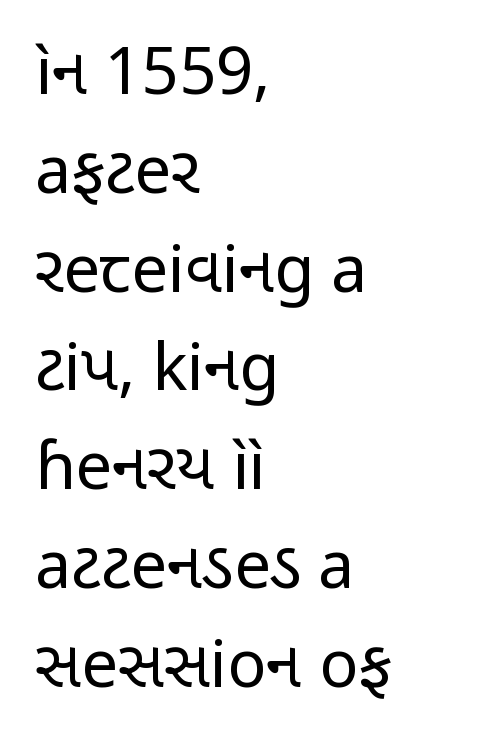
The words here are not underlined. The glyphs in this specimen are sans serif. No italicization has been applied; the sample stays upright. The rendering anchors every line to the left-hand side.
